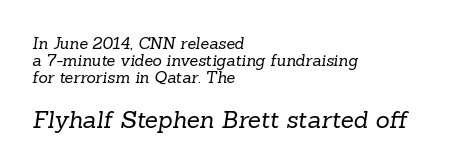
The image shows 24 px text type; set left-aligned, tight line spacing (1.07x), normal letter spacing, not underlined; the second (bottom) block is 1.5x larger.
